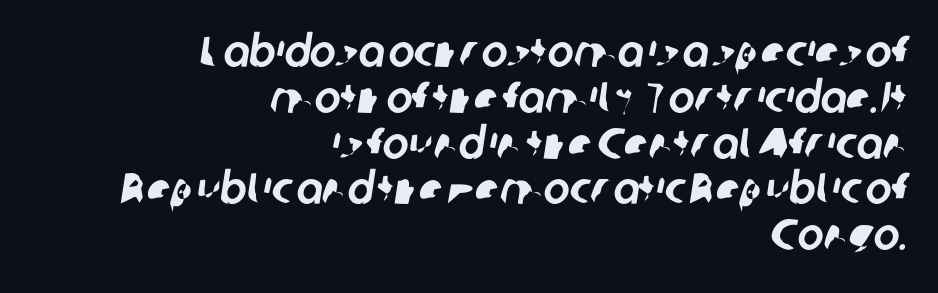
This rendering uses right alignment, leaving the left contour irregular. The words here are not underlined. The face used here is a sans, in the tradition of grotesques and geometrics. Vertical spacing — tight.
